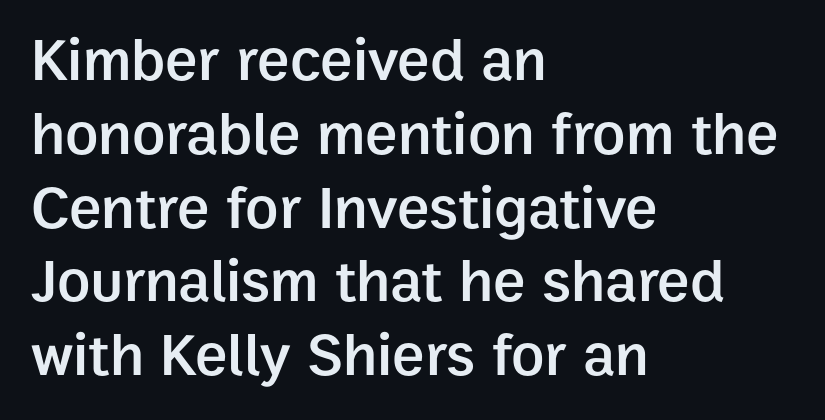
{"serif": "no", "italic": "no", "bold": "semi", "weight": "semibold", "width": "normal", "stroke_contrast": "low", "x_height": "medium", "monospaced": "no", "underline": "no", "align": "left", "line_spacing_ratio": 1.21, "letter_spacing": "normal", "letter_spacing_em": 0.0, "glyph_px": 61}
